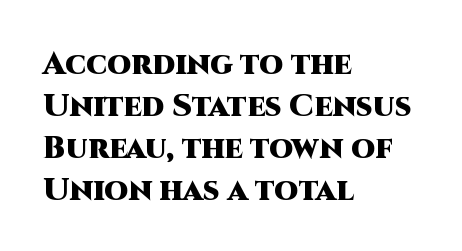
Q: Is the text bold? A: Yes.
Q: Is the text italic (slanted)? A: No, it is upright.
Q: Is the typeface a serif or a sans-serif typeface? A: Sans-serif.
Q: Is the text underlined? A: No.
Q: How is the paragraph aligned? A: Left-aligned.
Q: Is the spacing between letters normal or unusually wide? A: Normal.
Q: Is the spacing between lines tight, normal or loose? A: Normal.
Q: Width (condensed, normal, or wide)? A: Normal.
Q: Stroke contrast? A: High.
Q: x-height? A: Large.
Q: Monospaced? A: No.
